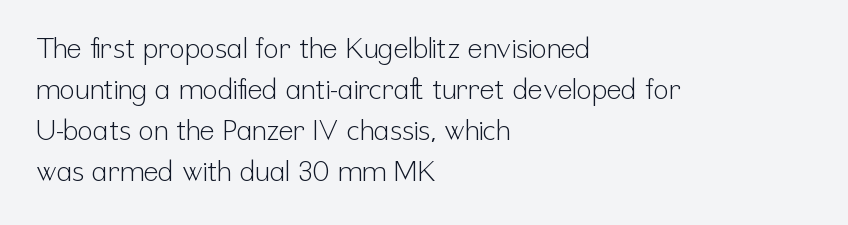
{"serif": "no", "italic": "no", "bold": "no", "weight": "light", "width": "condensed", "stroke_contrast": "low", "x_height": "medium", "monospaced": "no", "underline": "no", "align": "left", "line_spacing": "normal", "line_spacing_ratio": 1.47, "letter_spacing": "normal", "letter_spacing_em": 0.0, "glyph_px": 28}
